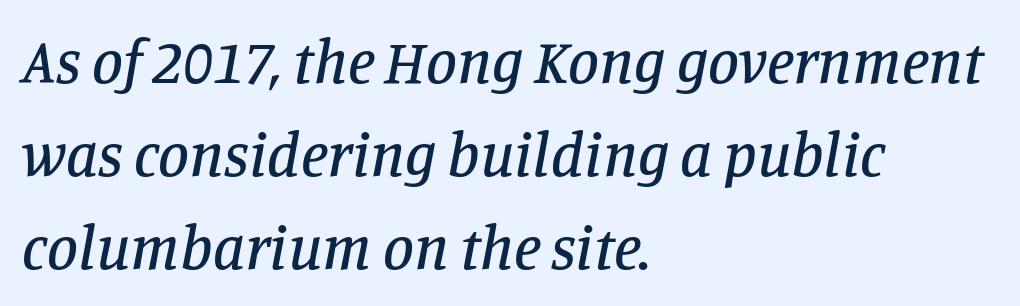
The image shows 62 px serif type, italic (leaning right); set left-aligned, normal line spacing (1.5x), normal letter spacing, not underlined; low stroke contrast and a large x-height.
